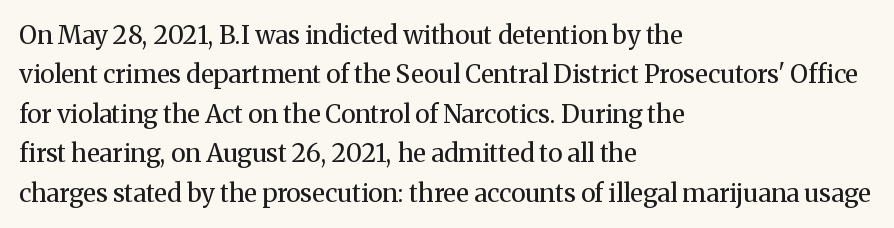
Q: Is the text bold? A: No.
Q: Is the text italic (slanted)? A: No, it is upright.
Q: Is the text underlined? A: No.
Q: How is the paragraph aligned? A: Left-aligned.
Q: Is the spacing between letters normal or unusually wide? A: Normal.
Q: Is the spacing between lines tight, normal or loose? A: Normal.
